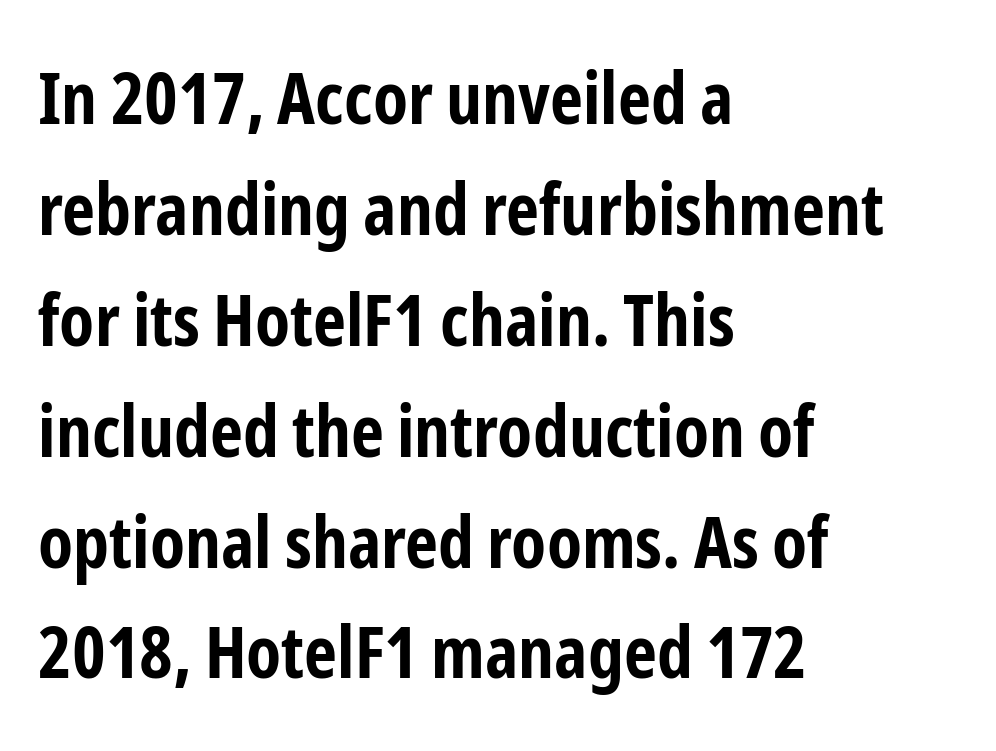
{"serif": "no", "italic": "no", "bold": "yes", "weight": "bold", "width": "condensed", "stroke_contrast": "low", "x_height": "medium", "monospaced": "no", "underline": "no", "align": "left", "line_spacing": "normal", "line_spacing_ratio": 1.54, "letter_spacing": "normal", "letter_spacing_em": 0.0, "glyph_px": 72}
